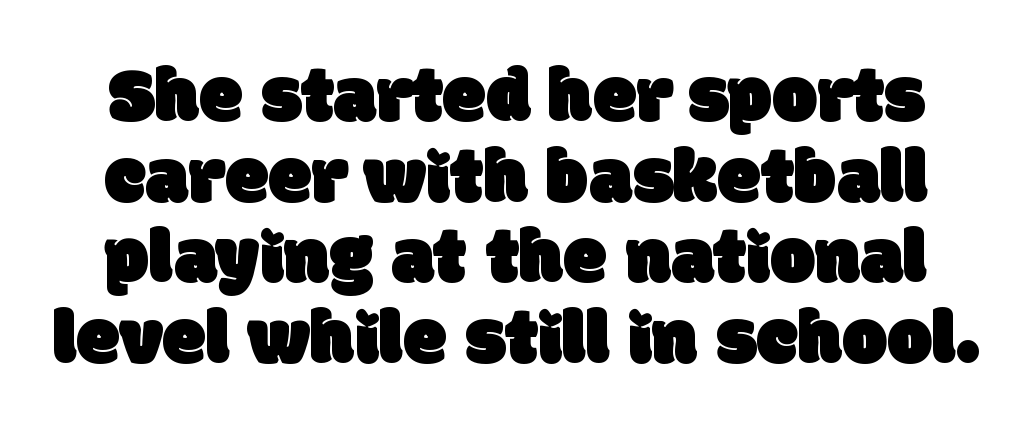
Q: Is the typeface a serif or a sans-serif typeface? A: Sans-serif.
Q: Is the text underlined? A: No.
Q: Is the spacing between letters normal or unusually wide? A: Normal.
Q: Is the spacing between lines tight, normal or loose? A: Tight.
Q: Width (condensed, normal, or wide)? A: Normal.
Q: Stroke contrast? A: Low.
Q: x-height? A: Large.
Q: Monospaced? A: No.
